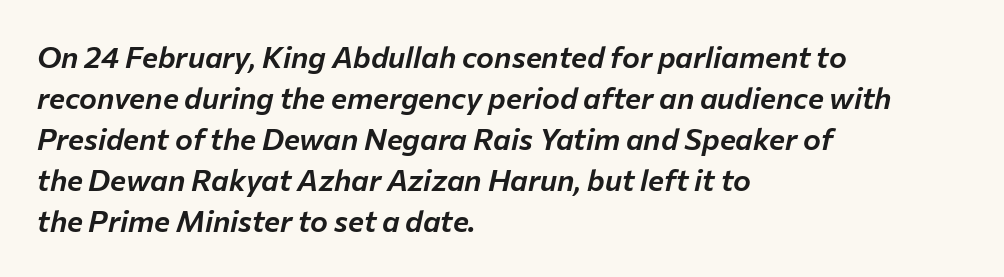
The image shows 30 px text type, italic (leaning right); set left-aligned, normal line spacing (1.37x), normal letter spacing, not underlined; low stroke contrast and a medium x-height.
